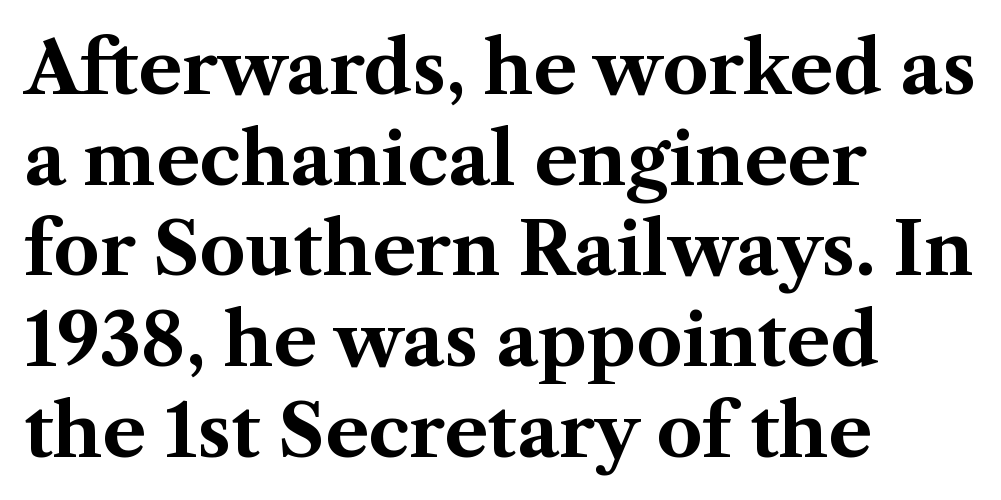
The rendering uses natural spacing where letterforms have individual widths. The block of text has a typical density, with ordinary space between rows. If you drew a line through each stem, it would be perfectly vertical. I'd describe the lettering as bold — thick and assertive.
